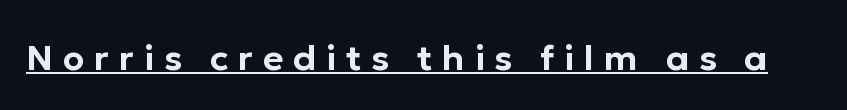
What decoration does the sample have? An underline. This rendering employs a face without finishing strokes, i.e., a sans-serif. Words appear elongated and porous because spacing is wide. It's the straight-up-and-down kind of type.
